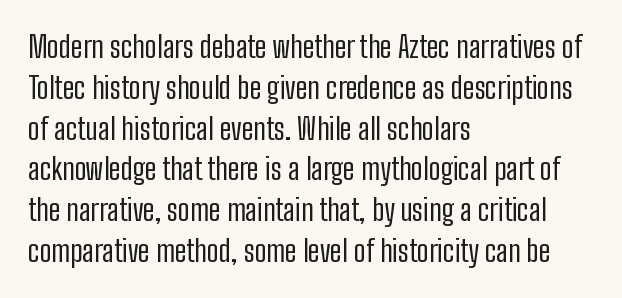
{"serif": "no", "italic": "no", "bold": "no", "weight": "regular", "width": "condensed", "stroke_contrast": "low", "x_height": "medium", "monospaced": "no", "underline": "no", "align": "left", "line_spacing": "normal", "line_spacing_ratio": 1.36, "letter_spacing": "normal", "letter_spacing_em": 0.0, "glyph_px": 30}
